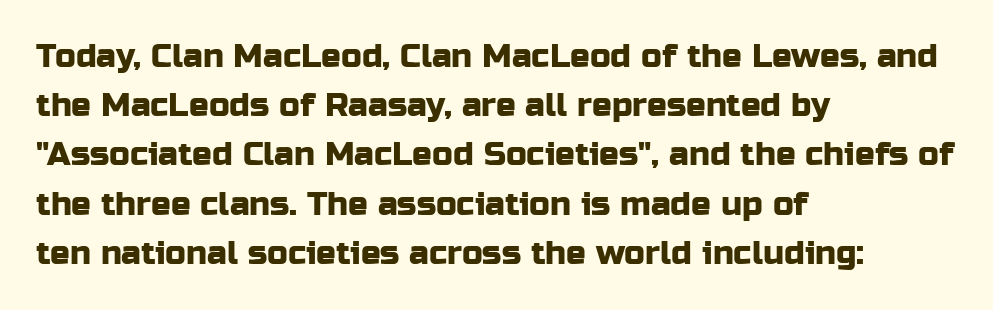
The passage shown has conventional tracking throughout. Varying glyph widths throughout — classic text-font behaviour. Posture: vertical. Vertical spacing — default. Nothing sits at the stroke ends, so this counts as sans-serif. This rendering features lettering with no underline.
